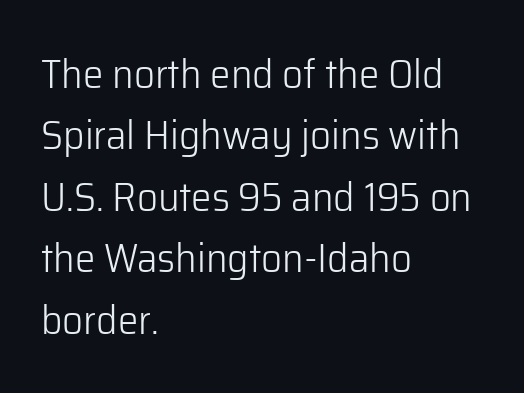
Q: Is the text bold? A: No.
Q: Is the text italic (slanted)? A: No, it is upright.
Q: Is the typeface a serif or a sans-serif typeface? A: Sans-serif.
Q: Is the text underlined? A: No.
Q: How is the paragraph aligned? A: Left-aligned.
Q: Is the spacing between letters normal or unusually wide? A: Normal.
Q: Is the spacing between lines tight, normal or loose? A: Normal.
Q: Width (condensed, normal, or wide)? A: Normal.
Q: Stroke contrast? A: Low.
Q: x-height? A: Medium.
Q: Monospaced? A: No.
